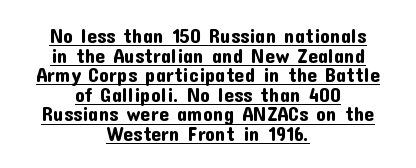
Q: Is the text italic (slanted)? A: No, it is upright.
Q: Is the text underlined? A: Yes.
Q: How is the paragraph aligned? A: Centered.
Q: Is the spacing between letters normal or unusually wide? A: Normal.
Q: Is the spacing between lines tight, normal or loose? A: Tight.
